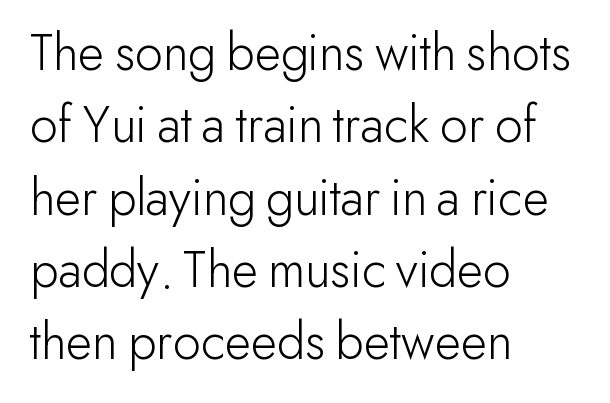
{"serif": "no", "italic": "no", "bold": "no", "weight": "light", "width": "normal", "stroke_contrast": "low", "x_height": "small", "monospaced": "no", "underline": "no", "align": "left", "line_spacing": "normal", "line_spacing_ratio": 1.34, "letter_spacing": "normal", "letter_spacing_em": 0.0, "glyph_px": 54}
